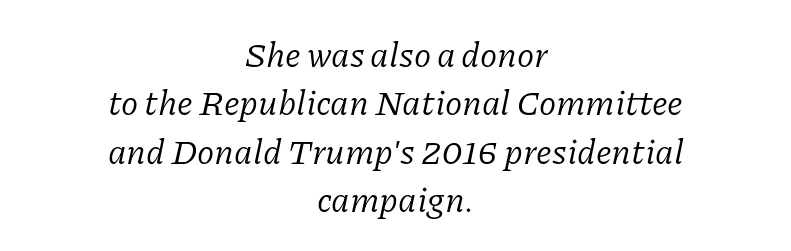
The image shows 35 px regular-weight serif type, italic (leaning right); set centered, normal line spacing (1.38x), normal letter spacing, not underlined; low stroke contrast and a medium x-height.
